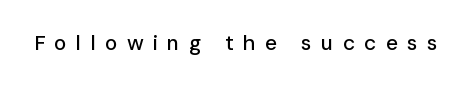
Q: Is the text italic (slanted)? A: No, it is upright.
Q: Is the text underlined? A: No.
Q: Is the spacing between letters normal or unusually wide? A: Unusually wide.
